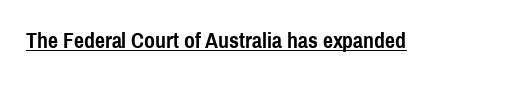
{"italic": "no", "bold": "yes", "underline": "yes", "letter_spacing": "normal", "letter_spacing_em": 0.0, "glyph_px": 22}
